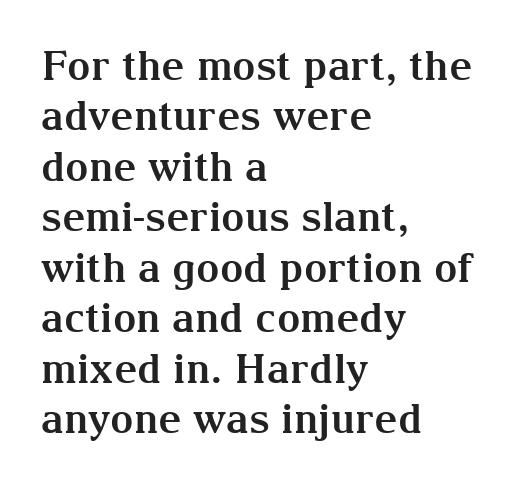
The image shows 41 px bold serif type, upright; set left-aligned, line spacing 1.23x, normal letter spacing, not underlined; medium stroke contrast and a medium x-height.
